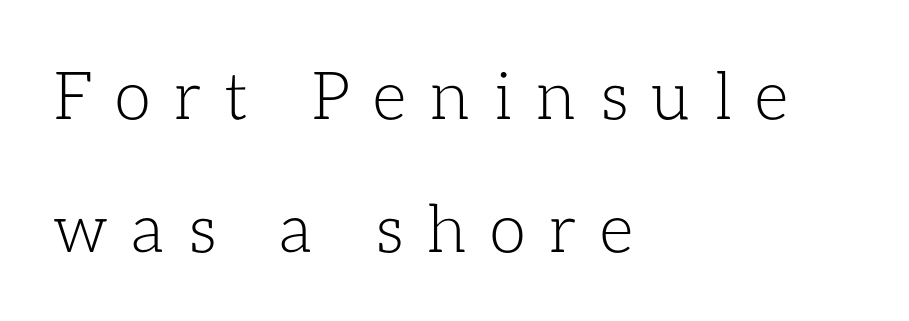
Q: Is the text bold? A: No.
Q: Is the text italic (slanted)? A: No, it is upright.
Q: Is the text underlined? A: No.
Q: How is the paragraph aligned? A: Left-aligned.
Q: Is the spacing between letters normal or unusually wide? A: Unusually wide.
Q: Is the spacing between lines tight, normal or loose? A: Loose.
Q: Width (condensed, normal, or wide)? A: Normal.
Q: Stroke contrast? A: Low.
Q: x-height? A: Medium.
Q: Monospaced? A: No.
